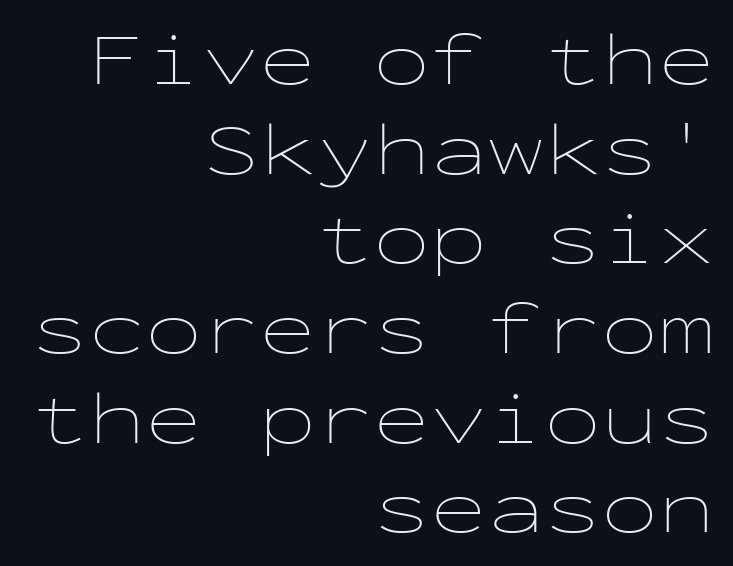
A typesetter would mark this as roman, not italic. Look at the tracking — it's just the regular setting, nothing added. Glance below the letters and you will spot only blank space. The letters march in equal steps, a hallmark of fixed-pitch type. Does the copy run flush right? Yes — the right margin is perfectly even.
